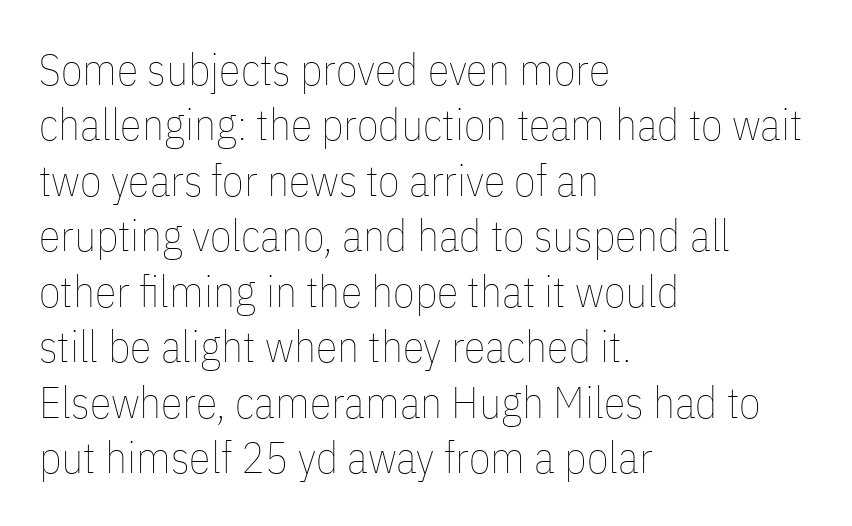
{"italic": "no", "bold": "no", "weight": "thin", "width": "condensed", "stroke_contrast": "low", "x_height": "medium", "monospaced": "no", "underline": "no", "align": "left", "line_spacing": "normal", "line_spacing_ratio": 1.26, "letter_spacing": "normal", "letter_spacing_em": 0.0, "glyph_px": 44}
